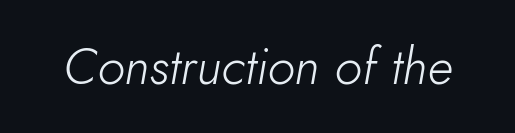
Between one letter and the next there's only the usual sliver of space. The passage shown is not underscored anywhere. Think standard paragraph weight, or any step lighter than that. You could not count columns in this text — the font is proportionally spaced. The typography opts for an oblique posture over an upright one.
